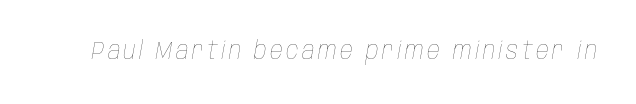
The passage shown leans; its letterforms are oblique. Honestly, there is no underline to notice here at all. Each stroke keeps to a modest, everyday thickness or less.
